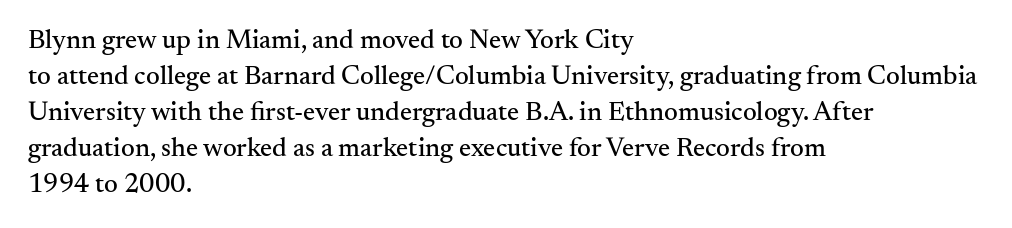
Q: Is the text italic (slanted)? A: No, it is upright.
Q: Is the text underlined? A: No.
Q: How is the paragraph aligned? A: Left-aligned.
Q: Is the spacing between letters normal or unusually wide? A: Normal.
Q: Is the spacing between lines tight, normal or loose? A: Normal.
